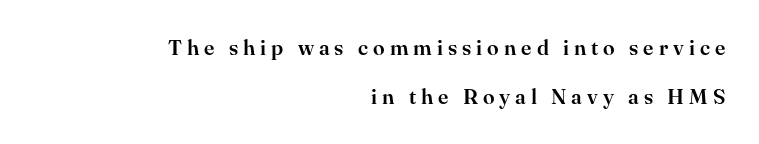
The image shows 21 px text type, upright; set right-aligned, loose line spacing (2.32x), unusually wide letter spacing (+0.24 em), not underlined.
